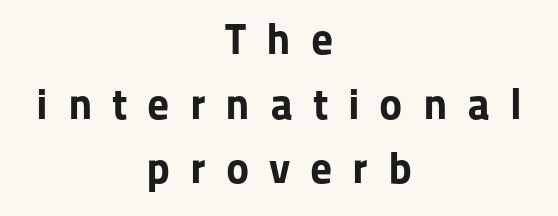
Q: Is the text bold? A: Yes.
Q: Is the text italic (slanted)? A: No, it is upright.
Q: Is the typeface a serif or a sans-serif typeface? A: Sans-serif.
Q: Is the text underlined? A: No.
Q: How is the paragraph aligned? A: Centered.
Q: Is the spacing between letters normal or unusually wide? A: Unusually wide.
Q: Is the spacing between lines tight, normal or loose? A: Normal.
Q: Width (condensed, normal, or wide)? A: Normal.
Q: Stroke contrast? A: Low.
Q: x-height? A: Medium.
Q: Monospaced? A: No.
